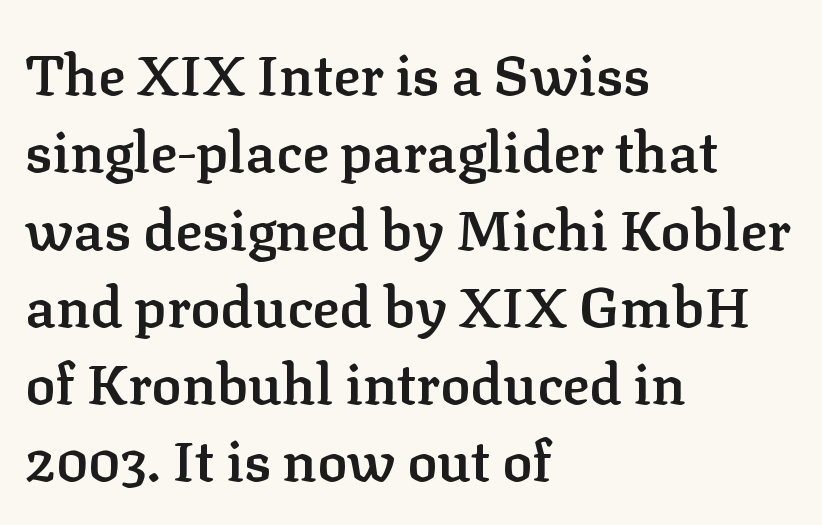
{"serif": "yes", "italic": "no", "bold": "semi", "weight": "semibold", "width": "normal", "stroke_contrast": "low", "x_height": "medium", "monospaced": "no", "underline": "no", "align": "left", "line_spacing": "normal", "line_spacing_ratio": 1.38, "letter_spacing": "normal", "letter_spacing_em": 0.0, "glyph_px": 56}
